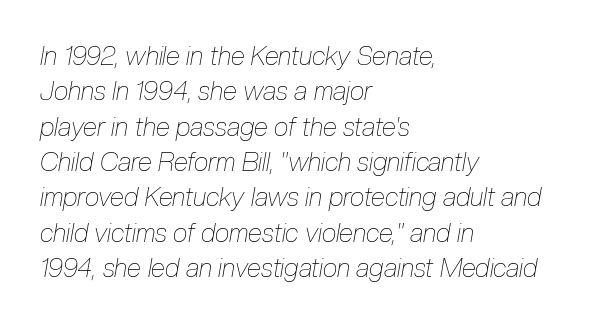
Rows of type keep a routine distance in the vertical direction. Reading down the block, your eye returns to a fixed left position each line. You can tell it's italic because the verticals aren't actually vertical. Underlining? Definitely not there. The face used here is rendered with its standard letterfit.
